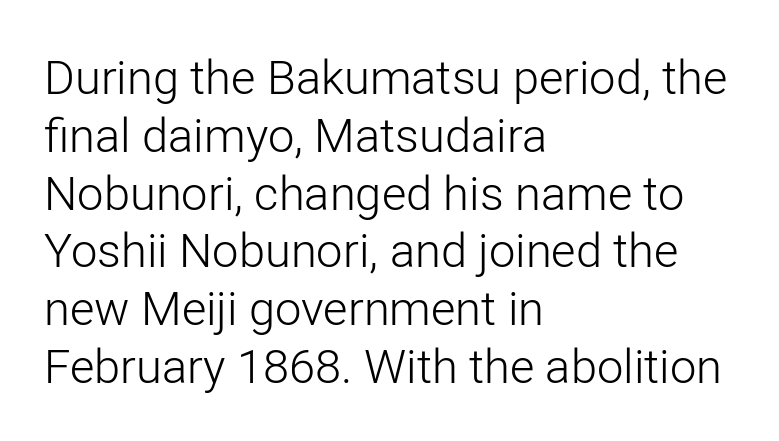
The image shows 47 px light sans-serif type, upright; set left-aligned, line spacing 1.23x, normal letter spacing, not underlined; low stroke contrast and a medium x-height.
